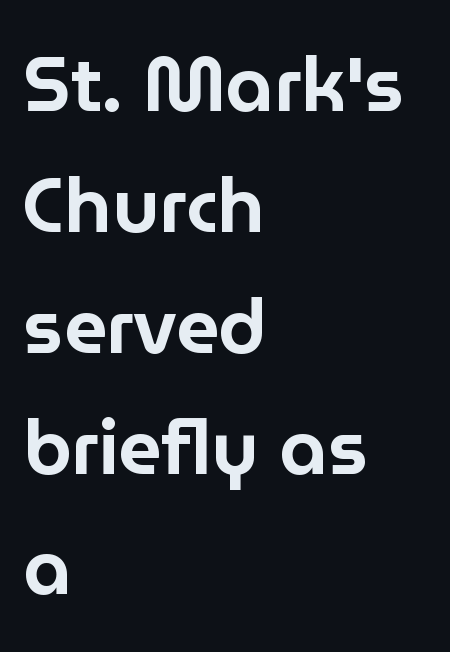
Q: Is the text italic (slanted)? A: No, it is upright.
Q: Is the typeface a serif or a sans-serif typeface? A: Sans-serif.
Q: Is the text underlined? A: No.
Q: How is the paragraph aligned? A: Left-aligned.
Q: Is the spacing between letters normal or unusually wide? A: Normal.
Q: Is the spacing between lines tight, normal or loose? A: Normal.
Q: Width (condensed, normal, or wide)? A: Normal.
Q: Stroke contrast? A: Low.
Q: x-height? A: Medium.
Q: Monospaced? A: No.
